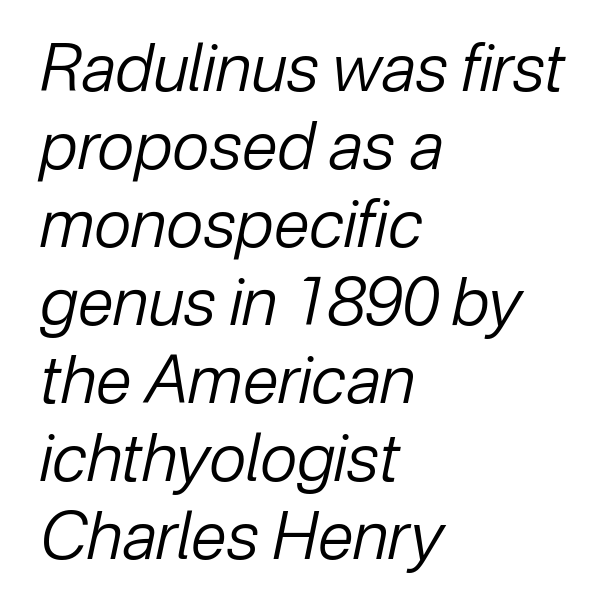
The image shows 65 px regular-weight type, italic (leaning right); set left-aligned, line spacing 1.2x, normal letter spacing, not underlined; low stroke contrast and a medium x-height.
